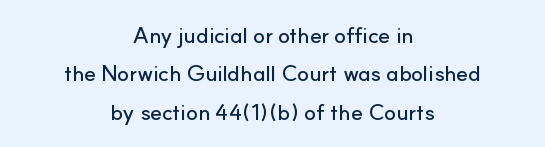
The image shows 22 px text type, upright; set centered, line spacing 1.75x, normal letter spacing, not underlined.
